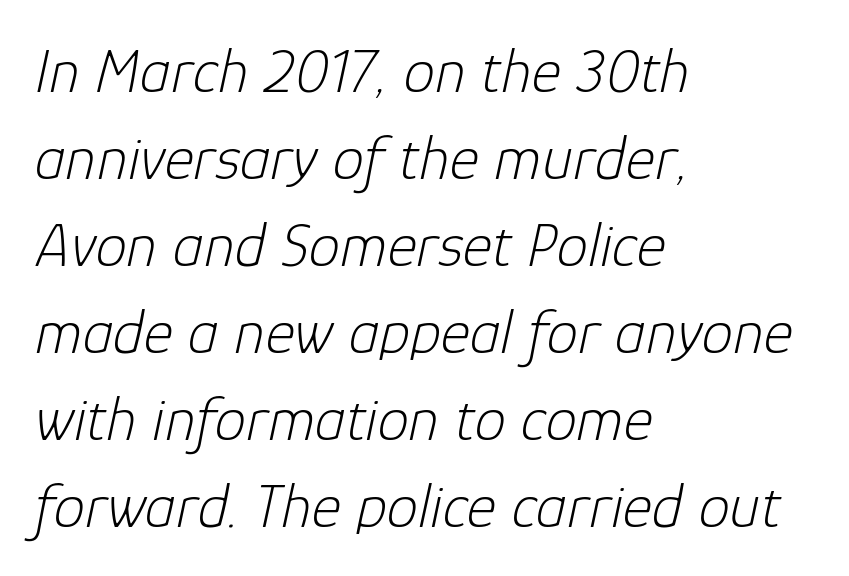
The image shows 63 px light type, italic (leaning right); set left-aligned, normal line spacing (1.38x), normal letter spacing, not underlined; low stroke contrast and a medium x-height.
